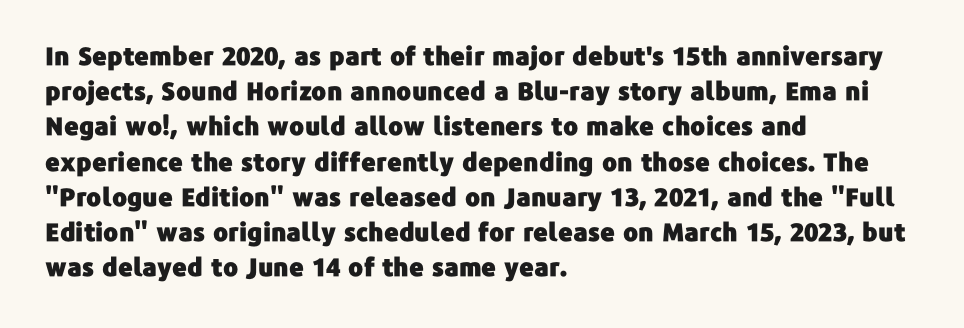
Posture: straight, roman, zero tilt. This rendering uses left alignment, leaving the right contour irregular. This sample keeps an unexceptional amount of space between lines. Bare-footed words on every line.
